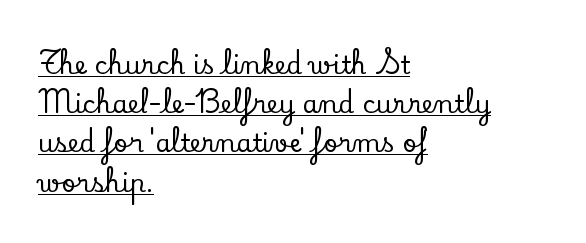
{"italic": "no", "underline": "yes", "align": "left", "line_spacing": "normal", "line_spacing_ratio": 1.57, "letter_spacing": "normal", "letter_spacing_em": 0.0, "glyph_px": 25}
